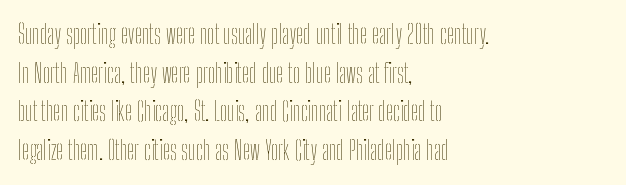
Q: Is the text bold? A: No.
Q: Is the text italic (slanted)? A: No, it is upright.
Q: Is the text underlined? A: No.
Q: How is the paragraph aligned? A: Left-aligned.
Q: Is the spacing between letters normal or unusually wide? A: Normal.
Q: Is the spacing between lines tight, normal or loose? A: Normal.
